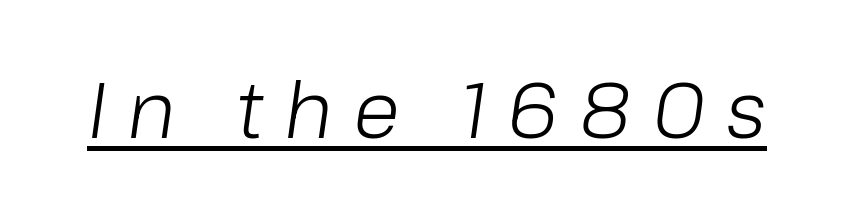
The image shows 78 px light type, italic (leaning right); set unusually wide letter spacing (+0.26 em), underlined; low stroke contrast and a medium x-height.
